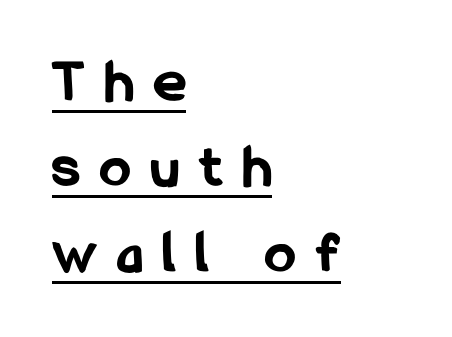
Heft: maximum for text — a bold. The rendering uses natural spacing where letterforms have individual widths. Has an underline been added? It has. Honestly, the letter spacing is so wide it's the main thing you notice. The block of text has a typical density, with ordinary space between rows.
